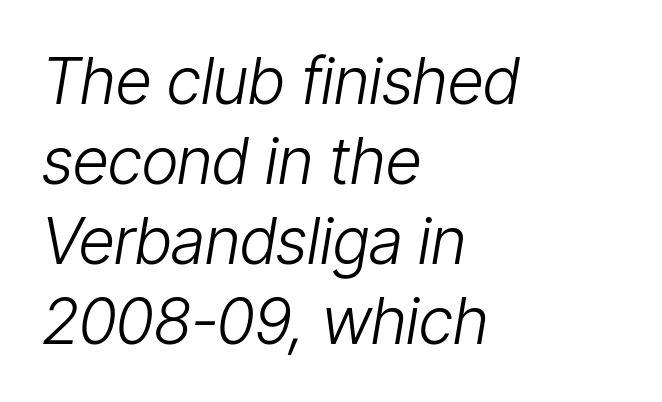
Q: Is the text bold? A: No.
Q: Is the text italic (slanted)? A: Yes, it leans right by about 9 degrees.
Q: Is the text underlined? A: No.
Q: How is the paragraph aligned? A: Left-aligned.
Q: Is the spacing between letters normal or unusually wide? A: Normal.
Q: Is the spacing between lines tight, normal or loose? A: Normal.
Q: Width (condensed, normal, or wide)? A: Condensed.
Q: Stroke contrast? A: Low.
Q: x-height? A: Medium.
Q: Monospaced? A: No.
